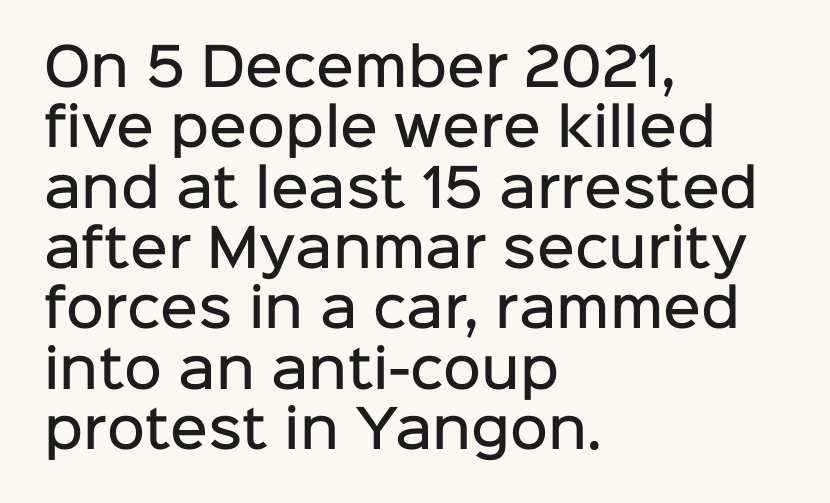
{"serif": "no", "italic": "no", "bold": "semi", "weight": "semibold", "width": "normal", "stroke_contrast": "low", "x_height": "medium", "monospaced": "no", "underline": "no", "align": "left", "line_spacing_ratio": 1.16, "letter_spacing": "normal", "letter_spacing_em": 0.0, "glyph_px": 52}
